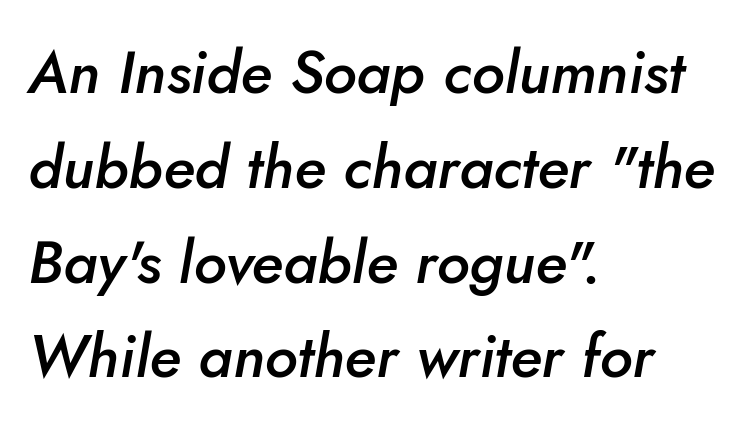
The letters sit at their default tracking, neither squeezed nor spread. Character widths vary here, with narrow letters taking less room than wide ones. On the weight axis this lands at semibold, roughly 600. Horizontally, the lines are justified to the leading edge only. The line-height multiplier appears to be the usual default.
